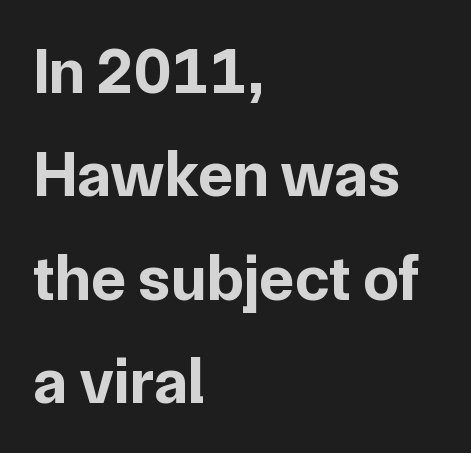
Ascenders rise straight up at ninety degrees. The passage shown has conventional tracking throughout. Is this a sans? Yes — the strokes have no serifs. All the whitespace from short lines collects on the right. The line-height multiplier appears to be the usual default. Varying glyph widths throughout — classic text-font behaviour.
